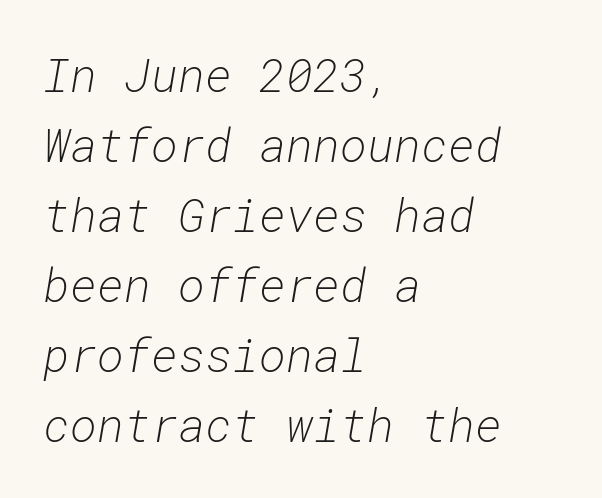
Which margin do the lines hug? The left one — the right edge is uneven. The string is rendered with underlining switched off. Letter spacing: default. Leading: standard.
